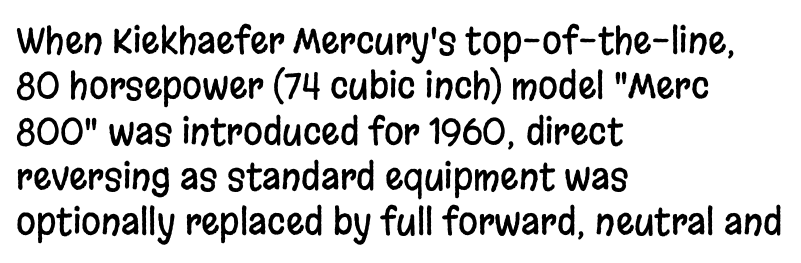
Note the varied advance widths — an 'i' is clearly narrower than an 'm'. Descenders hang freely into open space. Is this a sans? Yes — the strokes have no serifs. The passage is arranged the way most books set body copy — flush left. The letters stand straight up with perfectly vertical stems. Students, note that the glyphs here touch the page at normal intervals.
